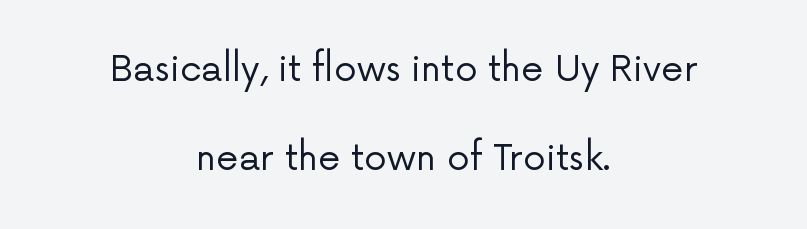
The image shows 36 px regular-weight sans-serif type, upright; set centered, loose line spacing (2.48x), normal letter spacing, not underlined; low stroke contrast and a medium x-height.
